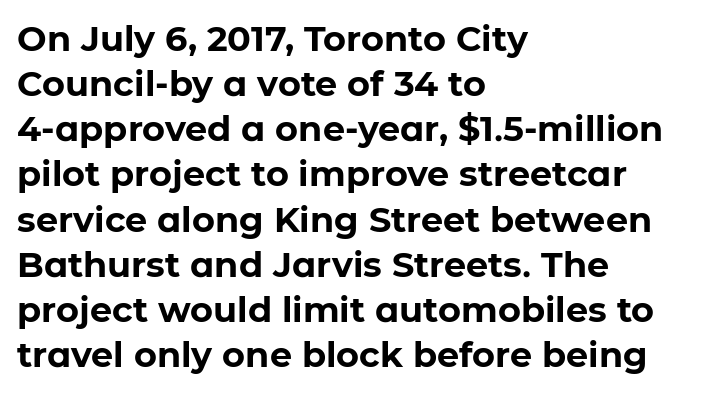
{"serif": "no", "italic": "no", "bold": "yes", "weight": "bold", "width": "normal", "stroke_contrast": "low", "x_height": "medium", "monospaced": "no", "underline": "no", "align": "left", "line_spacing": "normal", "line_spacing_ratio": 1.29, "letter_spacing": "normal", "letter_spacing_em": 0.0, "glyph_px": 35}
